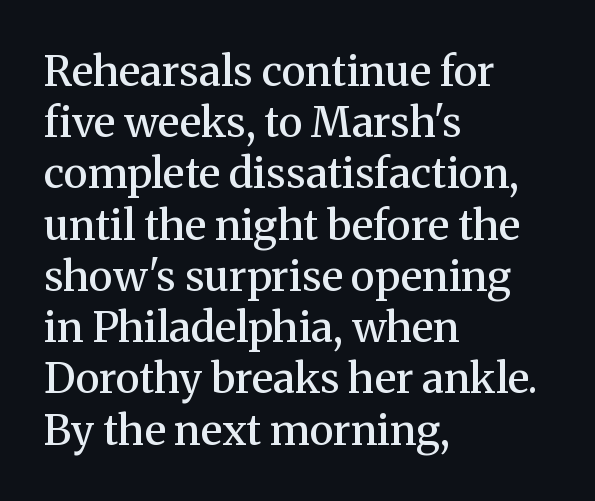
Q: Is the text bold? A: Semi-bold.
Q: Is the text italic (slanted)? A: No, it is upright.
Q: Is the typeface a serif or a sans-serif typeface? A: Serif.
Q: Is the text underlined? A: No.
Q: How is the paragraph aligned? A: Left-aligned.
Q: Is the spacing between letters normal or unusually wide? A: Normal.
Q: Width (condensed, normal, or wide)? A: Normal.
Q: Stroke contrast? A: Medium.
Q: x-height? A: Medium.
Q: Monospaced? A: No.
